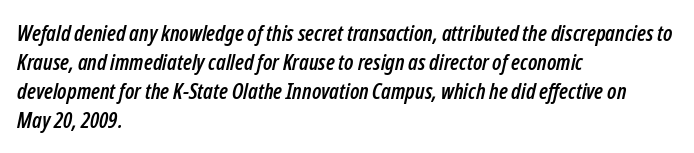
The image shows 22 px text type, italic (leaning right); set left-aligned, normal line spacing (1.32x), normal letter spacing, not underlined.
